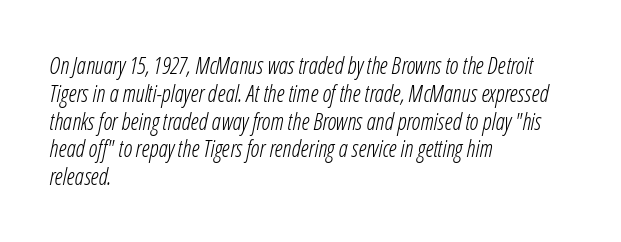
Alignment: flush left. The glyphs are unaccompanied by any horizontal stroke below them. Vertical stems look standard width or narrower in stroke. Quick note: italic. Compared with typical body copy, the letter spacing here is the same.
